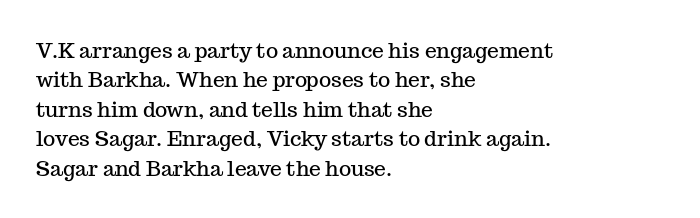
{"italic": "no", "underline": "no", "align": "left", "line_spacing": "normal", "line_spacing_ratio": 1.4, "letter_spacing": "normal", "letter_spacing_em": 0.0, "glyph_px": 21}
